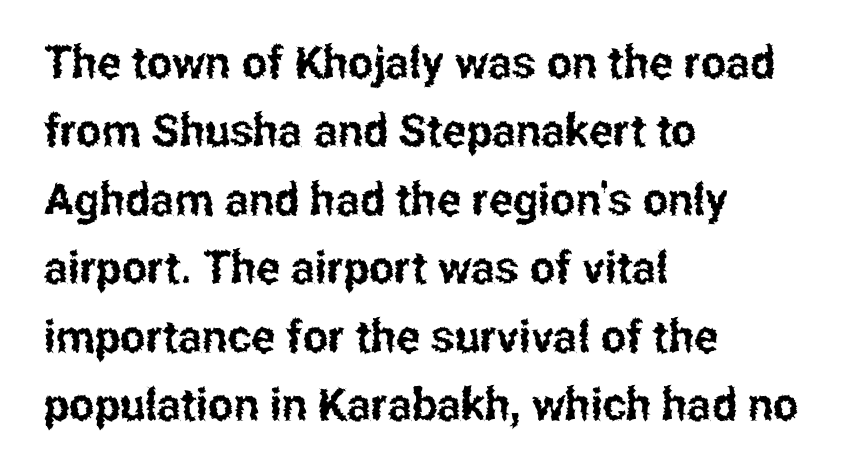
{"serif": "no", "italic": "no", "width": "condensed", "stroke_contrast": "low", "x_height": "medium", "monospaced": "no", "underline": "no", "align": "left", "line_spacing": "normal", "line_spacing_ratio": 1.52, "letter_spacing": "normal", "letter_spacing_em": 0.0, "glyph_px": 45}
